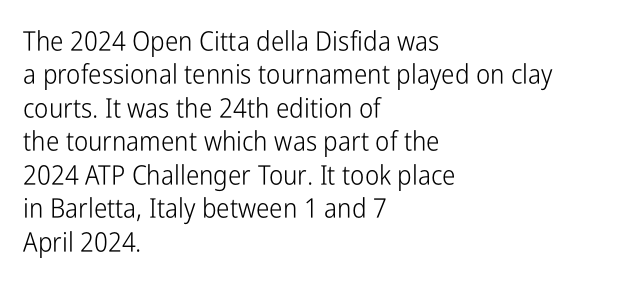
The image shows 27 px text type, upright; set left-aligned, line spacing 1.24x, normal letter spacing, not underlined.
